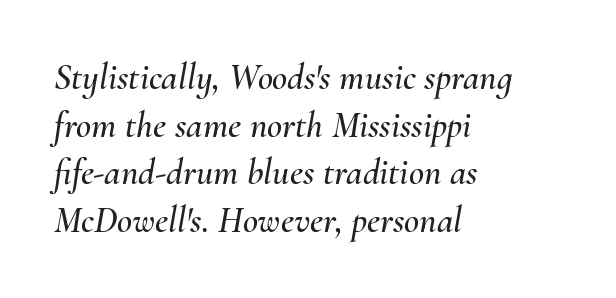
The image shows 37 px text type, italic (leaning right); set left-aligned, normal line spacing (1.29x), normal letter spacing, not underlined; medium stroke contrast and a small x-height.
